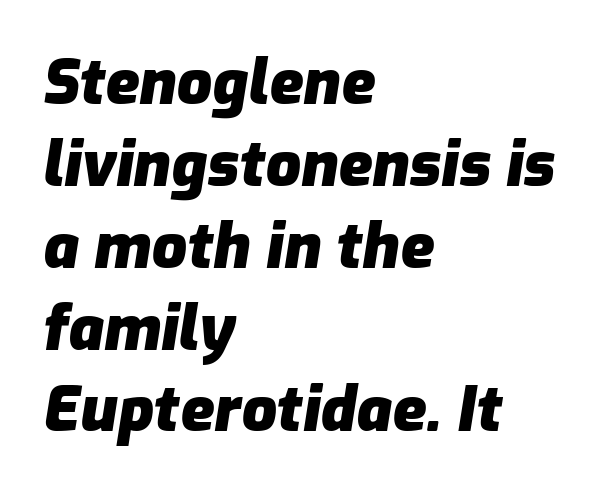
The image shows 62 px heavy type, italic (leaning right); set left-aligned, normal line spacing (1.32x), normal letter spacing, not underlined; low stroke contrast and a medium x-height.
